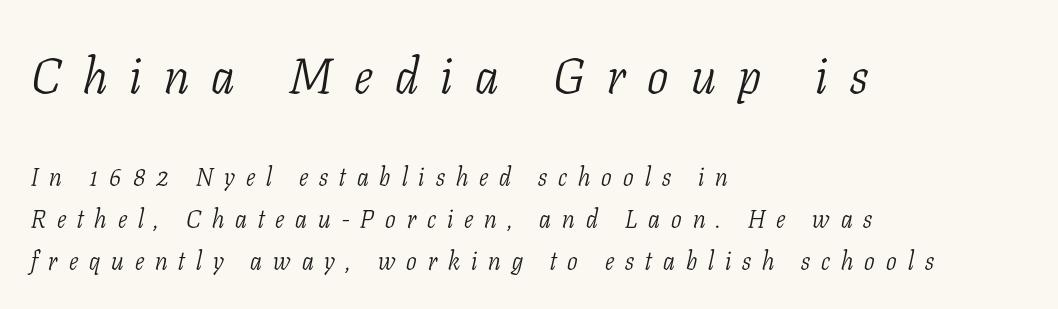
Q: Is the text bold? A: No.
Q: Is the text italic (slanted)? A: Yes, it leans right by about 11 degrees.
Q: Is the typeface a serif or a sans-serif typeface? A: Serif.
Q: Is the text underlined? A: No.
Q: How is the paragraph aligned? A: Left-aligned.
Q: Is the spacing between letters normal or unusually wide? A: Unusually wide.
Q: Is the spacing between lines tight, normal or loose? A: Normal.
Q: Which block of text is set in a larger size, the first (top) or the second (bottom)? A: The first (top) one.
Q: Width (condensed, normal, or wide)? A: Condensed.
Q: Stroke contrast? A: Low.
Q: x-height? A: Medium.
Q: Monospaced? A: No.
